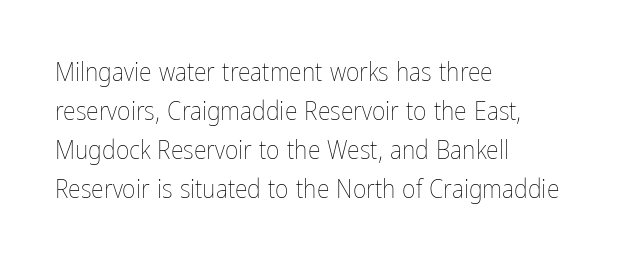
Each new line begins a customary step beneath the previous one. Students, note that the glyphs here touch the page at normal intervals. Letters rest on an invisible, unmarked baseline. Posture: upright roman.
